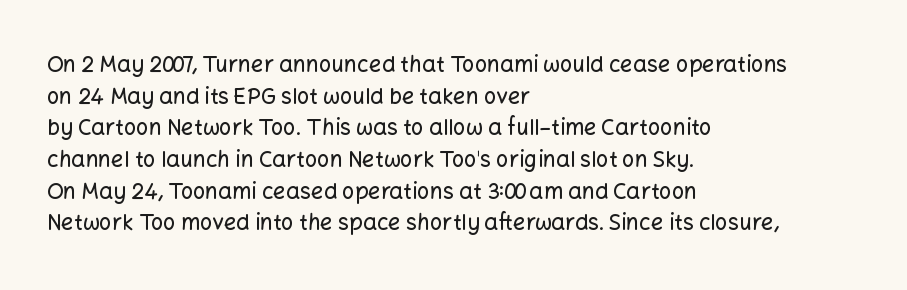
{"italic": "no", "underline": "no", "align": "left", "line_spacing": "normal", "line_spacing_ratio": 1.44, "letter_spacing": "normal", "letter_spacing_em": 0.0, "glyph_px": 22}
